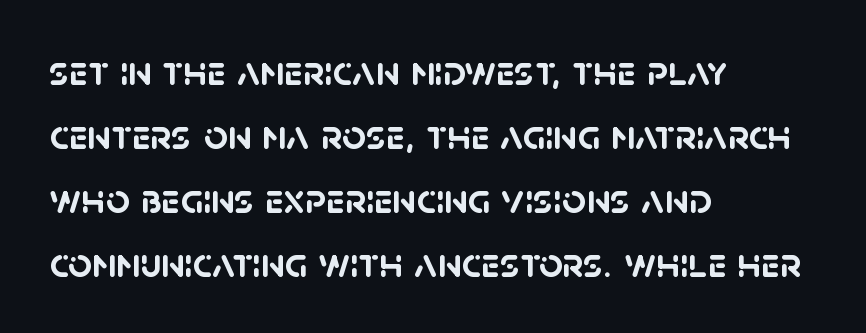
{"serif": "no", "bold": "yes", "weight": "semibold", "width": "normal", "stroke_contrast": "low", "x_height": "large", "monospaced": "no", "underline": "no", "align": "left", "line_spacing": "normal", "line_spacing_ratio": 1.52, "letter_spacing": "normal", "letter_spacing_em": 0.0, "glyph_px": 42}
